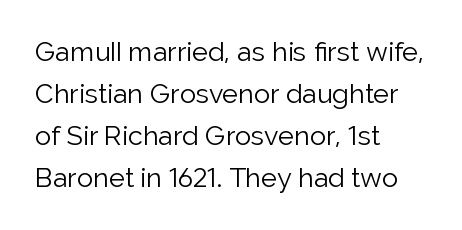
Q: Is the text bold? A: No.
Q: Is the text italic (slanted)? A: No, it is upright.
Q: Is the text underlined? A: No.
Q: How is the paragraph aligned? A: Left-aligned.
Q: Is the spacing between letters normal or unusually wide? A: Normal.
Q: Is the spacing between lines tight, normal or loose? A: Normal.
